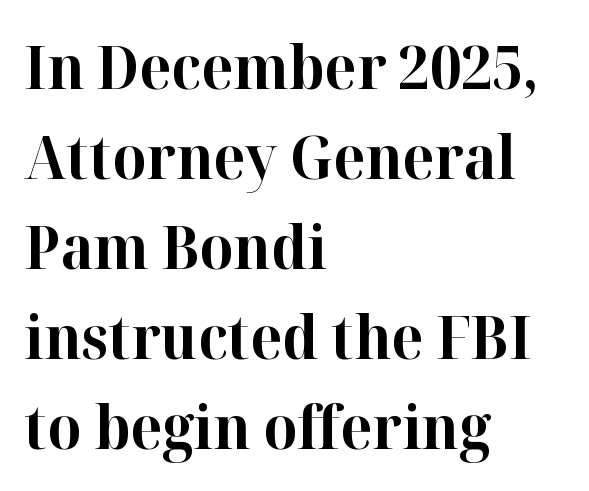
{"serif": "yes", "italic": "no", "bold": "yes", "weight": "bold", "width": "normal", "stroke_contrast": "high", "x_height": "medium", "monospaced": "no", "underline": "no", "align": "left", "line_spacing": "normal", "line_spacing_ratio": 1.5, "letter_spacing": "normal", "letter_spacing_em": 0.0, "glyph_px": 60}
